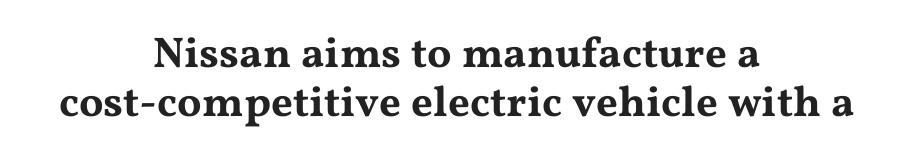
Q: Is the text italic (slanted)? A: No, it is upright.
Q: Is the typeface a serif or a sans-serif typeface? A: Serif.
Q: Is the text underlined? A: No.
Q: How is the paragraph aligned? A: Centered.
Q: Is the spacing between letters normal or unusually wide? A: Normal.
Q: Is the spacing between lines tight, normal or loose? A: Tight.
Q: Width (condensed, normal, or wide)? A: Wide.
Q: Stroke contrast? A: Medium.
Q: x-height? A: Medium.
Q: Monospaced? A: No.
